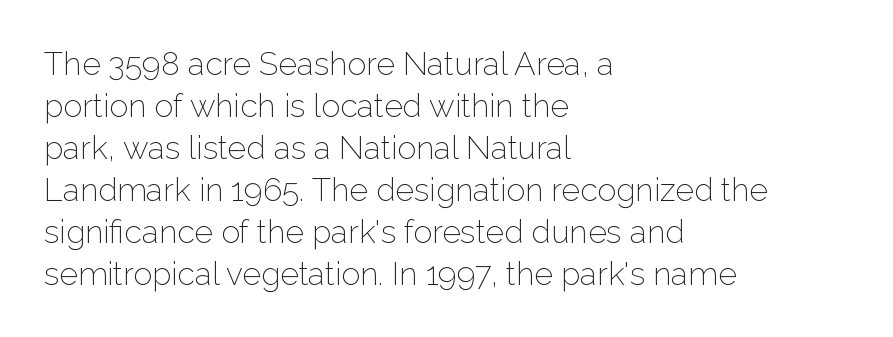
The image shows 32 px light sans-serif type, upright; set left-aligned, normal line spacing (1.31x), normal letter spacing, not underlined; low stroke contrast and a medium x-height.
